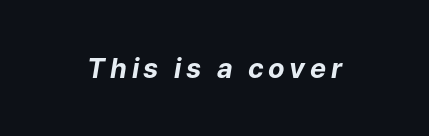
The image shows 27 px bold type, italic (leaning right); set not underlined.
